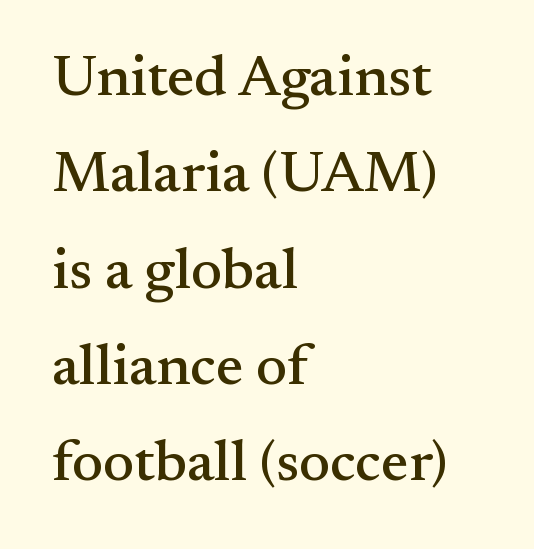
Caption: standard tracking, unaltered. Does the leading feel generous? No, just average. Unlike italic type, these characters show no tilt at all. Reading down the block, your eye returns to a fixed left position each line.
